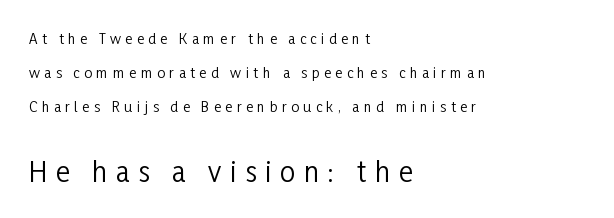
Typeset ragged right — the left edge is the straight one. The specimen reads as upright at a glance. Bold? No — there's no thickening of the strokes. The designer dialed line spacing up above the default. The designer gave the closing block more size than the opening block. Glyph-to-glyph distance is far greater than everyday printed text.
